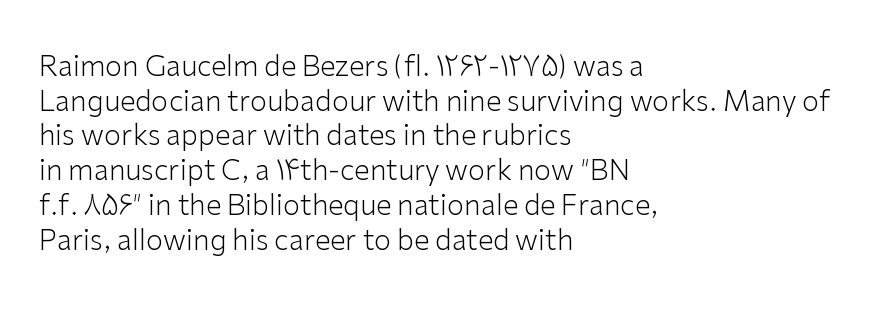
{"serif": "no", "italic": "no", "bold": "no", "weight": "light", "width": "normal", "stroke_contrast": "low", "x_height": "medium", "monospaced": "no", "underline": "no", "align": "left", "line_spacing_ratio": 1.24, "letter_spacing": "normal", "letter_spacing_em": 0.0, "glyph_px": 28}
